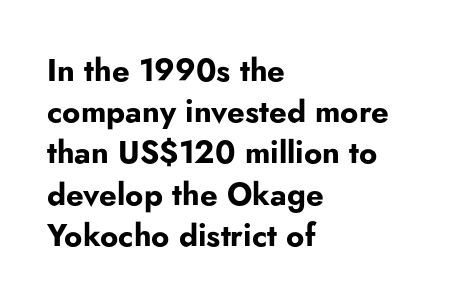
{"serif": "no", "italic": "no", "bold": "yes", "weight": "bold", "width": "normal", "stroke_contrast": "low", "x_height": "small", "monospaced": "no", "underline": "no", "align": "left", "line_spacing": "normal", "line_spacing_ratio": 1.33, "letter_spacing": "normal", "letter_spacing_em": 0.0, "glyph_px": 31}
